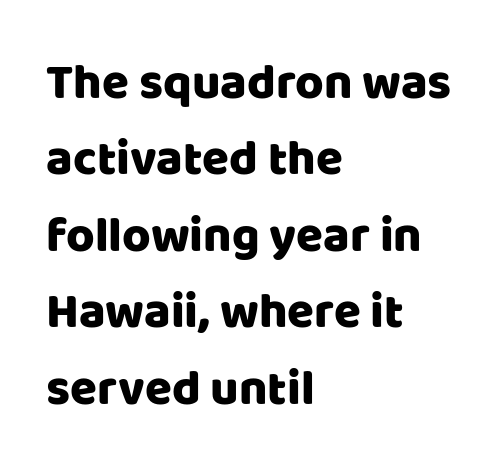
The axis of the letterforms is exactly vertical. Spacing between characters is what you'd get straight out of the box. Any mark beneath the type? The region is blank. A normal amount of white space separates one row of letters from the next.
